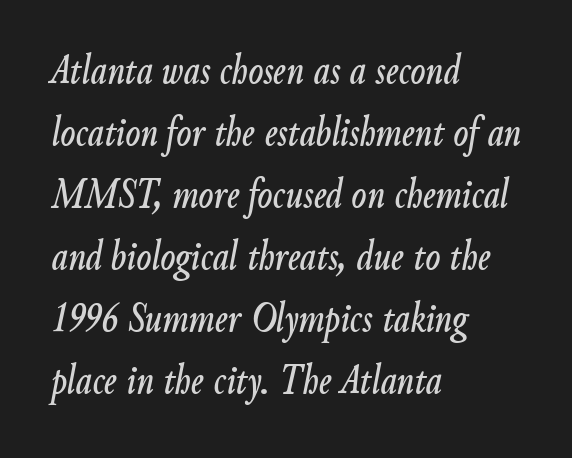
The specimen omits any rule beneath the text block's lines. Leading matches the norm, producing a regular column. Look at the tracking — it's just the regular setting, nothing added. Do the characters align in a grid? No, the font is proportional. Every row of glyphs begins at an identical x-position on the left.
